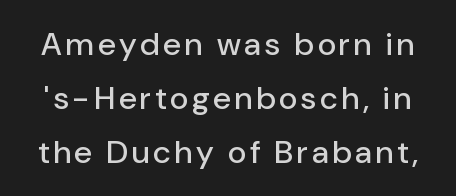
The image shows 32 px sans-serif type, upright; set normal line spacing (1.68x), not underlined; low stroke contrast and a medium x-height.
